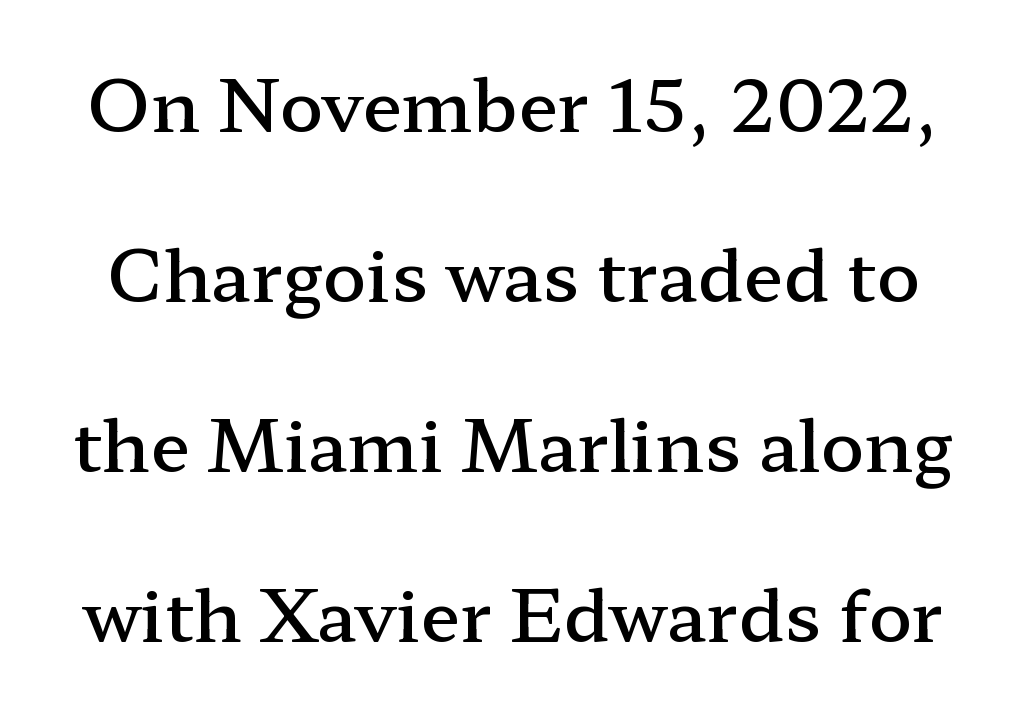
The rendering keeps characters at their native spacing. Think of a printed novel: that variable character pitch is what you see here. Is the type bold? Partly — it's a semibold, heavier than regular but not fully bold. The baseline area is clear. Tall strokes in this sample are plumb rather than angled.
